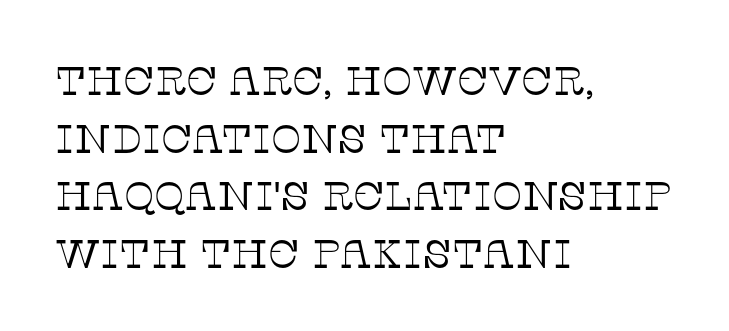
Successive baselines arrive at the customary interval. The specimen reads as upright at a glance. The typesetter chose a ragged-right arrangement here. Default kerning and tracking; the words read as compact shapes.
